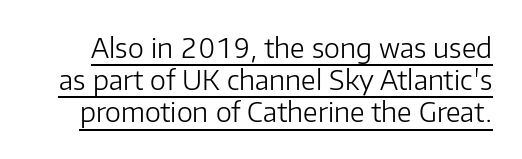
{"italic": "no", "bold": "no", "underline": "yes", "line_spacing_ratio": 1.19, "letter_spacing": "normal", "letter_spacing_em": 0.0, "glyph_px": 27}
